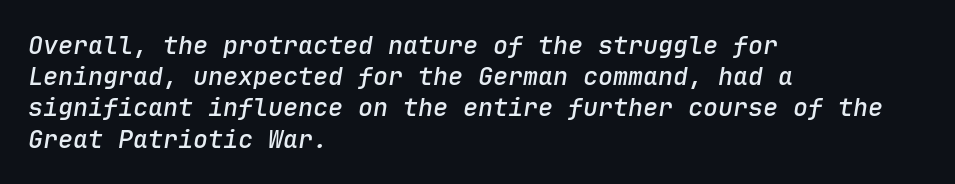
Q: Is the text bold? A: Semi-bold.
Q: Is the text italic (slanted)? A: Yes, it leans right by about 9 degrees.
Q: Is the text underlined? A: No.
Q: How is the paragraph aligned? A: Left-aligned.
Q: Is the spacing between letters normal or unusually wide? A: Normal.
Q: Is the spacing between lines tight, normal or loose? A: Normal.
